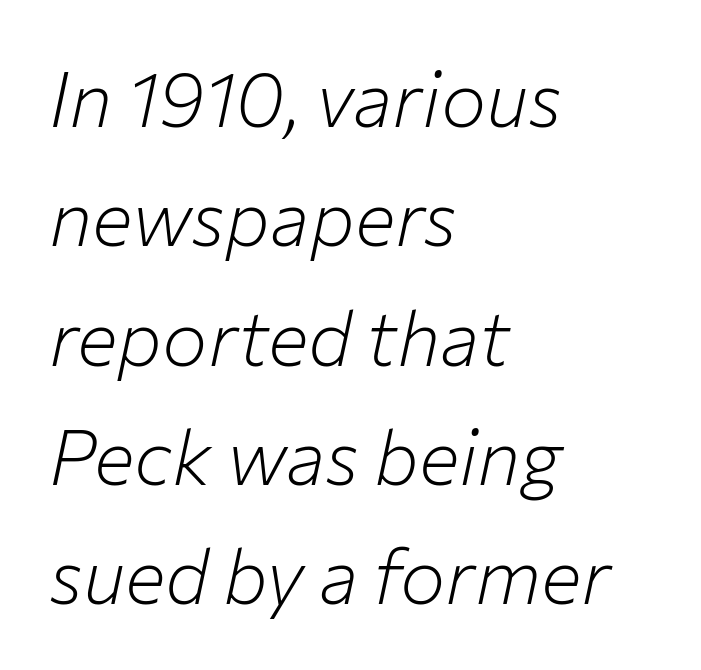
On a weight scale, this lands at 450 or below. The face used here is rendered with its standard letterfit. These lines are set flush left with a ragged right edge. Quick note: italic. Note the varied advance widths — an 'i' is clearly narrower than an 'm'. Each new line begins a customary step beneath the previous one.
